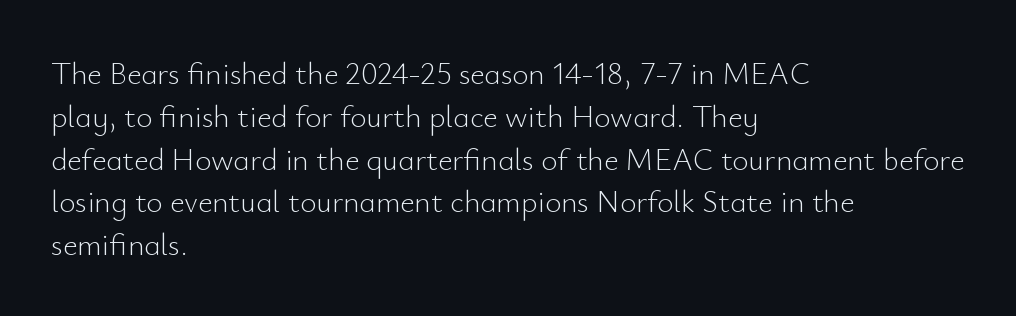
Quick note: underline off. Posture: vertical. Looks like regular typesetting: each glyph gets only the width it needs. The lines sit at an ordinary, default distance from one another.
